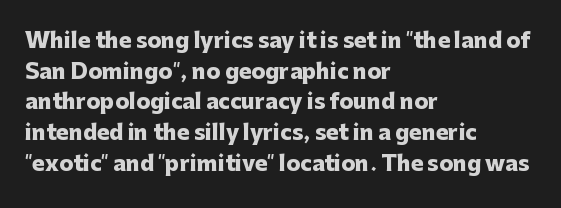
Q: Is the text bold? A: Yes.
Q: Is the text italic (slanted)? A: No, it is upright.
Q: Is the text underlined? A: No.
Q: How is the paragraph aligned? A: Left-aligned.
Q: Is the spacing between letters normal or unusually wide? A: Normal.
Q: Is the spacing between lines tight, normal or loose? A: Normal.
